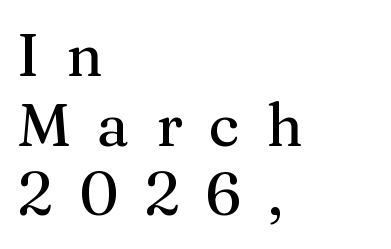
The image shows 60 px serif type, upright; set left-aligned, line spacing 1.16x, unusually wide letter spacing (+0.44 em), not underlined; medium stroke contrast and a medium x-height.
